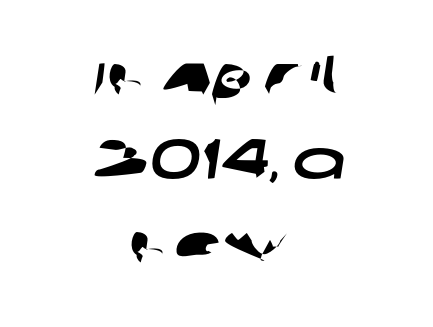
{"serif": "no", "width": "wide", "stroke_contrast": "low", "x_height": "large", "monospaced": "no", "underline": "no", "align": "center", "line_spacing": "normal", "line_spacing_ratio": 1.5, "letter_spacing": "normal", "letter_spacing_em": 0.0, "glyph_px": 56}
